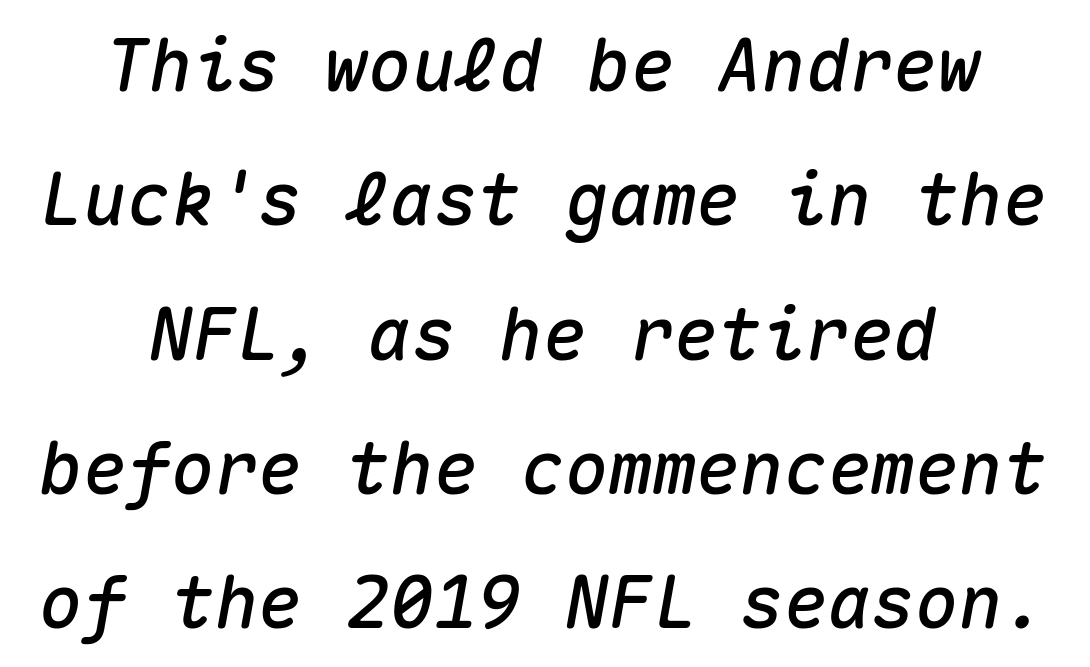
The strip under each line holds only bare page. An italicized treatment has been applied to the whole sample. Alignment: centered. Monospaced: the letters line up in strict vertical columns.
